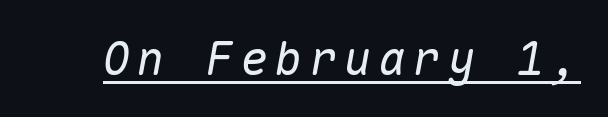
The image shows 46 px regular-weight type, italic (leaning right), monospaced; set underlined; low stroke contrast and a medium x-height.
